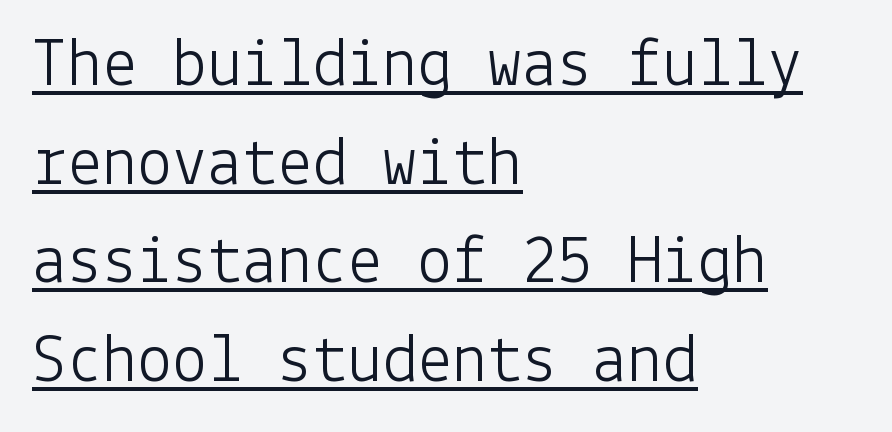
{"serif": "no", "italic": "no", "bold": "no", "weight": "light", "width": "normal", "stroke_contrast": "low", "x_height": "medium", "underline": "yes", "align": "left", "line_spacing": "normal", "line_spacing_ratio": 1.41, "letter_spacing": "normal", "letter_spacing_em": 0.0, "glyph_px": 70}
